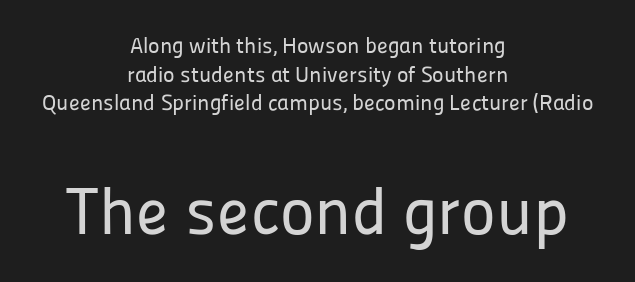
{"serif": "no", "italic": "no", "width": "normal", "stroke_contrast": "low", "x_height": "medium", "monospaced": "no", "underline": "no", "align": "center", "line_spacing": "normal", "line_spacing_ratio": 1.3, "letter_spacing": "normal", "letter_spacing_em": 0.0, "larger_block": "second", "size_ratio": 3.0, "glyph_px": 66}
